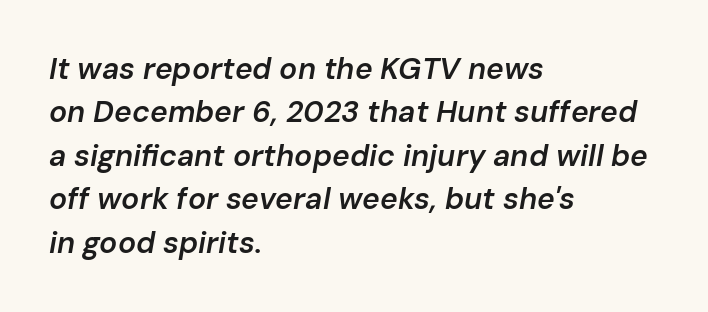
Glyph-to-glyph distance matches everyday printed text. These words are printed semibold, heavier than regular yet not bold. Check the space under the baseline: it is left empty. The rendering uses natural spacing where letterforms have individual widths. If you drew a line through each stem, it would be angled. The leading is moderate, giving the passage an even texture.
